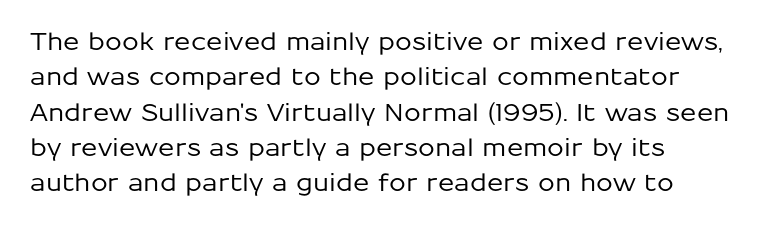
The image shows 24 px text type, upright; set left-aligned, normal line spacing (1.47x), normal letter spacing, not underlined.
